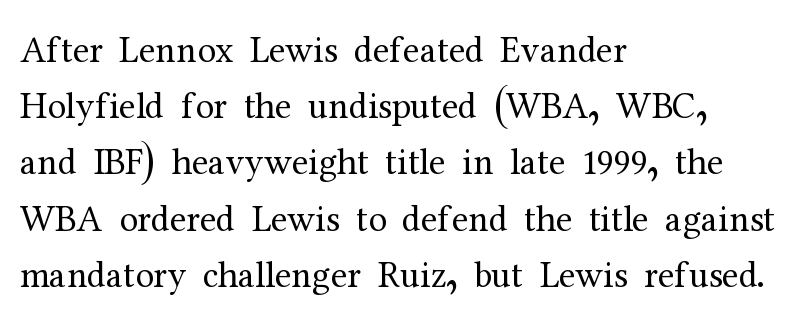
The ragged edge is on the right, which tells us the setting is flush left. The typesetting does not lean heavy: it is not bold. The specimen reads as upright at a glance. The glyphs are unaccompanied by any horizontal stroke below them.
